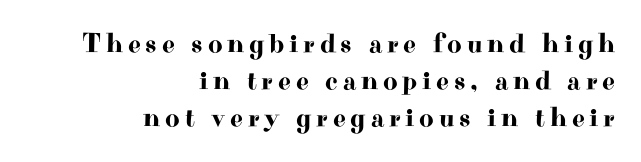
Q: Is the text italic (slanted)? A: No, it is upright.
Q: Is the typeface a serif or a sans-serif typeface? A: Serif.
Q: Is the text underlined? A: No.
Q: How is the paragraph aligned? A: Right-aligned.
Q: Is the spacing between lines tight, normal or loose? A: Normal.
Q: Width (condensed, normal, or wide)? A: Wide.
Q: Stroke contrast? A: High.
Q: x-height? A: Small.
Q: Monospaced? A: No.
